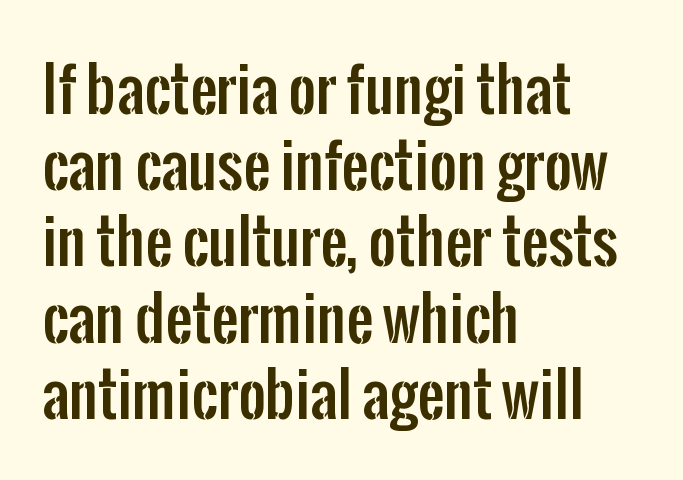
These lines sit exactly where default settings would place them. Spacing verdict: proportional, widths tailored to each character. Italic: no, the glyphs are upright roman. The tracking reads as untouched default to a designer's eye. The font family rendered here belongs to the sans-serif group. Descenders are the only things crossing below the line.
